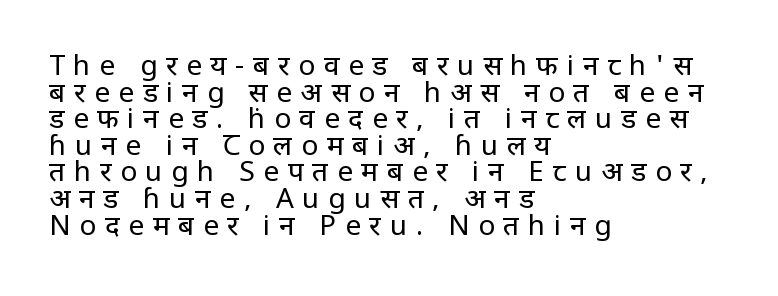
The image shows 28 px regular-weight, condensed sans-serif type, upright; set left-aligned, tight line spacing (0.95x), unusually wide letter spacing (+0.31 em), not underlined; low stroke contrast and a large x-height.
